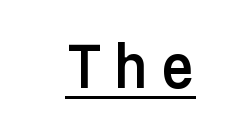
In terms of posture, this sample is upright. Typographically, this falls in the sans-serif category. Inter-character spacing is expanded well beyond the font's built-in metrics. Quick note: underline on.
